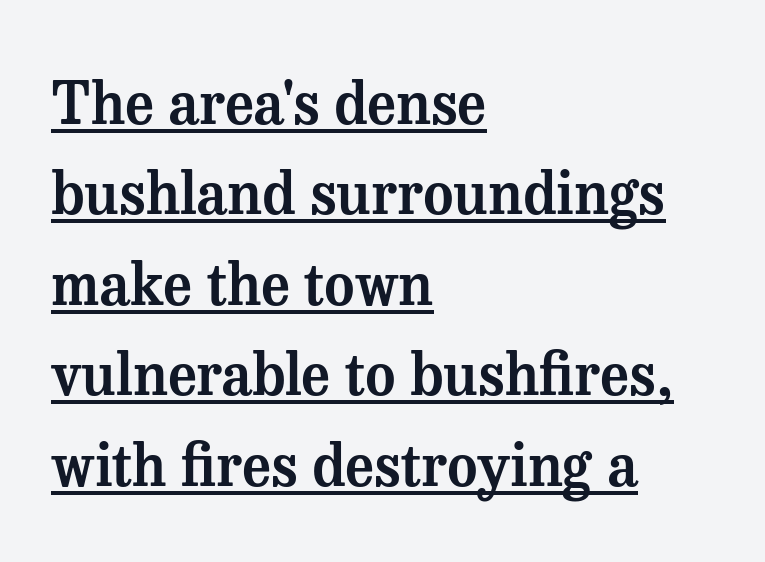
Q: Is the text italic (slanted)? A: No, it is upright.
Q: Is the typeface a serif or a sans-serif typeface? A: Serif.
Q: Is the text underlined? A: Yes.
Q: How is the paragraph aligned? A: Left-aligned.
Q: Is the spacing between letters normal or unusually wide? A: Normal.
Q: Is the spacing between lines tight, normal or loose? A: Normal.
Q: Width (condensed, normal, or wide)? A: Normal.
Q: Stroke contrast? A: Medium.
Q: x-height? A: Medium.
Q: Monospaced? A: No.
